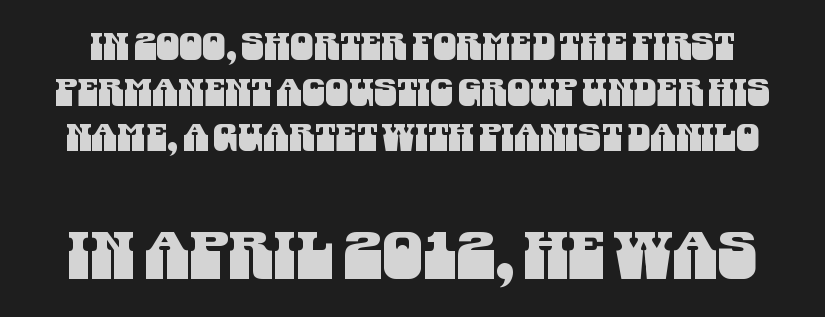
The image shows 65 px condensed sans-serif type; set line spacing 1.23x, normal letter spacing, not underlined; the second (bottom) block is 1.76x larger; medium stroke contrast and a large x-height.
